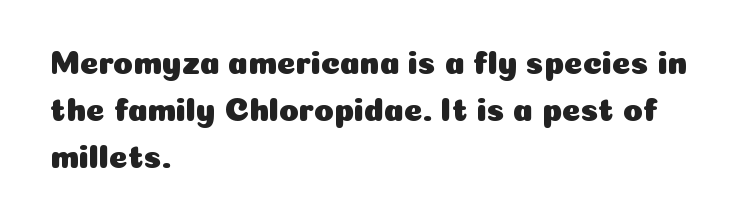
Q: Is the text italic (slanted)? A: No, it is upright.
Q: Is the typeface a serif or a sans-serif typeface? A: Sans-serif.
Q: Is the text underlined? A: No.
Q: How is the paragraph aligned? A: Left-aligned.
Q: Is the spacing between letters normal or unusually wide? A: Normal.
Q: Is the spacing between lines tight, normal or loose? A: Normal.
Q: Width (condensed, normal, or wide)? A: Normal.
Q: Stroke contrast? A: Low.
Q: x-height? A: Medium.
Q: Monospaced? A: No.
